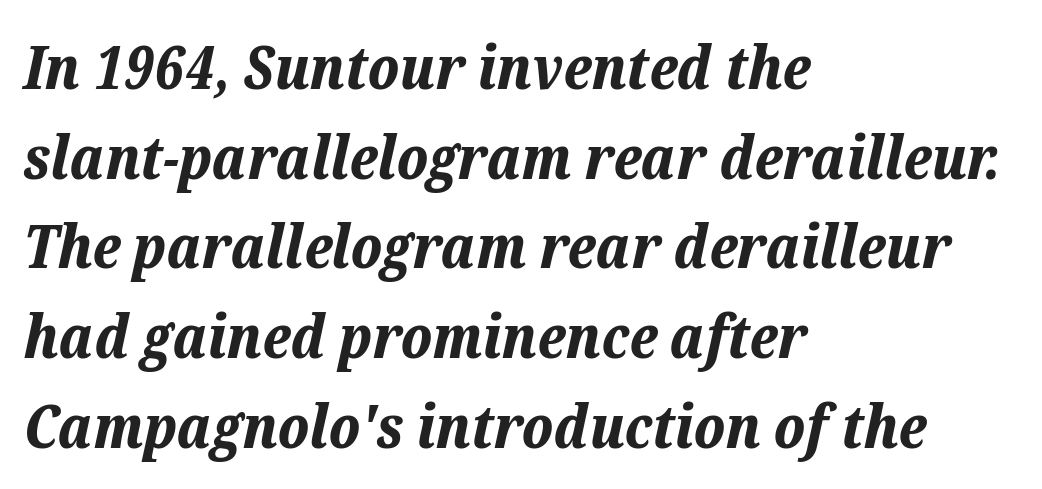
Q: Is the text bold? A: Yes.
Q: Is the text italic (slanted)? A: Yes, it leans right by about 12 degrees.
Q: Is the text underlined? A: No.
Q: How is the paragraph aligned? A: Left-aligned.
Q: Is the spacing between letters normal or unusually wide? A: Normal.
Q: Is the spacing between lines tight, normal or loose? A: Normal.
Q: Width (condensed, normal, or wide)? A: Normal.
Q: Stroke contrast? A: Low.
Q: x-height? A: Medium.
Q: Monospaced? A: No.
